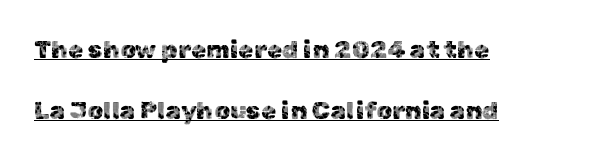
Q: Is the text italic (slanted)? A: No, it is upright.
Q: Is the text underlined? A: Yes.
Q: How is the paragraph aligned? A: Left-aligned.
Q: Is the spacing between letters normal or unusually wide? A: Normal.
Q: Is the spacing between lines tight, normal or loose? A: Loose.
